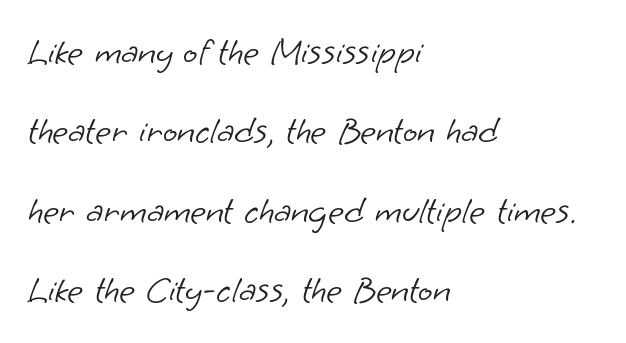
Q: Is the text bold? A: No.
Q: Is the typeface a serif or a sans-serif typeface? A: Sans-serif.
Q: Is the text underlined? A: No.
Q: How is the paragraph aligned? A: Left-aligned.
Q: Is the spacing between letters normal or unusually wide? A: Normal.
Q: Is the spacing between lines tight, normal or loose? A: Loose.
Q: Width (condensed, normal, or wide)? A: Normal.
Q: Stroke contrast? A: Low.
Q: x-height? A: Small.
Q: Monospaced? A: No.
